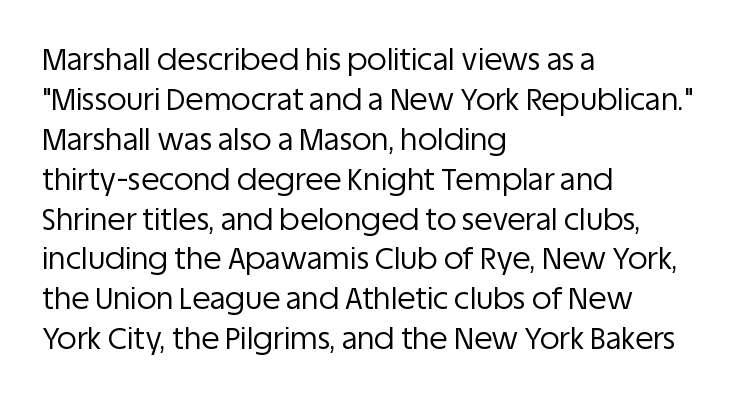
Q: Is the text bold? A: No.
Q: Is the text italic (slanted)? A: No, it is upright.
Q: Is the typeface a serif or a sans-serif typeface? A: Sans-serif.
Q: Is the text underlined? A: No.
Q: How is the paragraph aligned? A: Left-aligned.
Q: Is the spacing between letters normal or unusually wide? A: Normal.
Q: Is the spacing between lines tight, normal or loose? A: Normal.
Q: Width (condensed, normal, or wide)? A: Normal.
Q: Stroke contrast? A: Low.
Q: x-height? A: Large.
Q: Monospaced? A: No.
